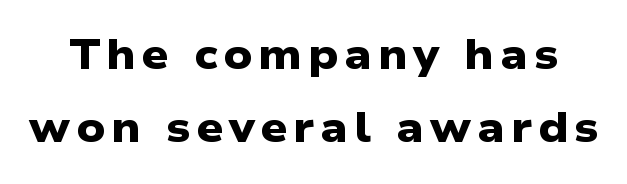
The letters are bold, with thick, heavy strokes. The letters carry no serifs — their stems end cleanly without finishing strokes. You could not count columns in this text — the font is proportionally spaced. Plain, unruled lines of type.
